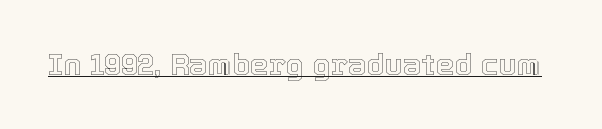
{"italic": "no", "width": "normal", "x_height": "medium", "monospaced": "no", "underline": "yes", "letter_spacing": "normal", "letter_spacing_em": 0.0, "glyph_px": 30}
